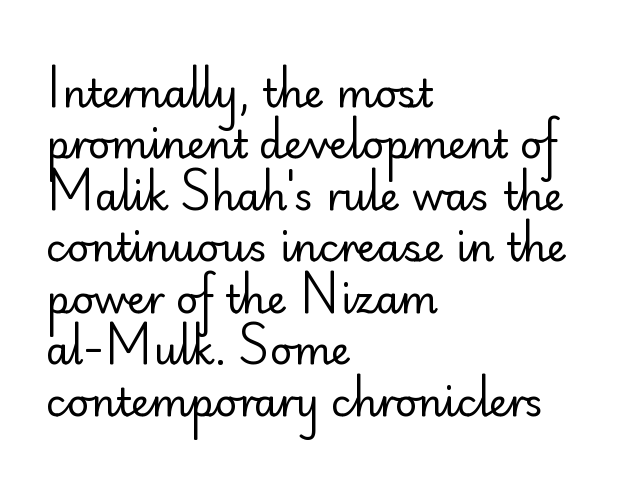
{"serif": "no", "italic": "no", "bold": "no", "weight": "regular", "width": "normal", "stroke_contrast": "low", "x_height": "small", "monospaced": "no", "underline": "no", "align": "left", "line_spacing": "normal", "line_spacing_ratio": 1.32, "letter_spacing": "normal", "letter_spacing_em": 0.0, "glyph_px": 39}
